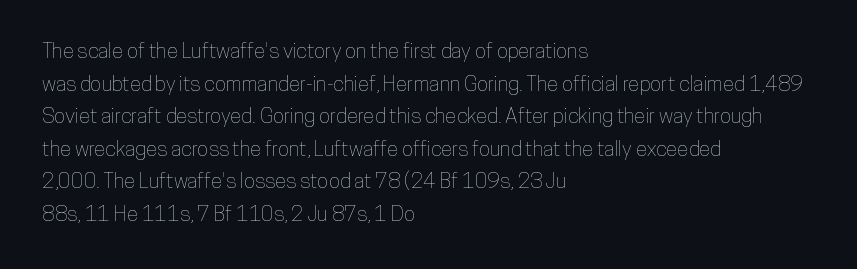
The line-height multiplier appears to be the usual default. Posture: straight, roman, zero tilt. This sample uses plain, unmodified letter spacing. No word sits above an underline.
